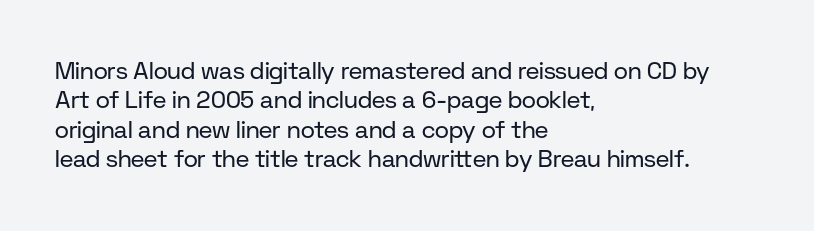
The image shows 24 px text type, upright; set left-aligned, line spacing 1.22x, normal letter spacing, not underlined.
